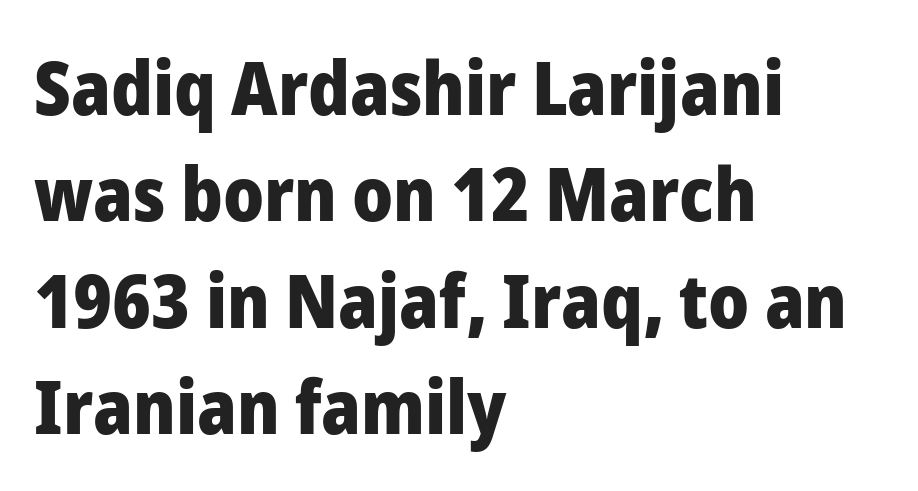
The string is rendered with underlining switched off. Proportional: the letters do not fall into vertical columns. The letters carry no serifs — their stems end cleanly without finishing strokes. Here the glyphs are tracked normally, forming tight word shapes. Horizontally, the lines are justified to the leading edge only. Thick stems and heavy bowls — unmistakably bold.
